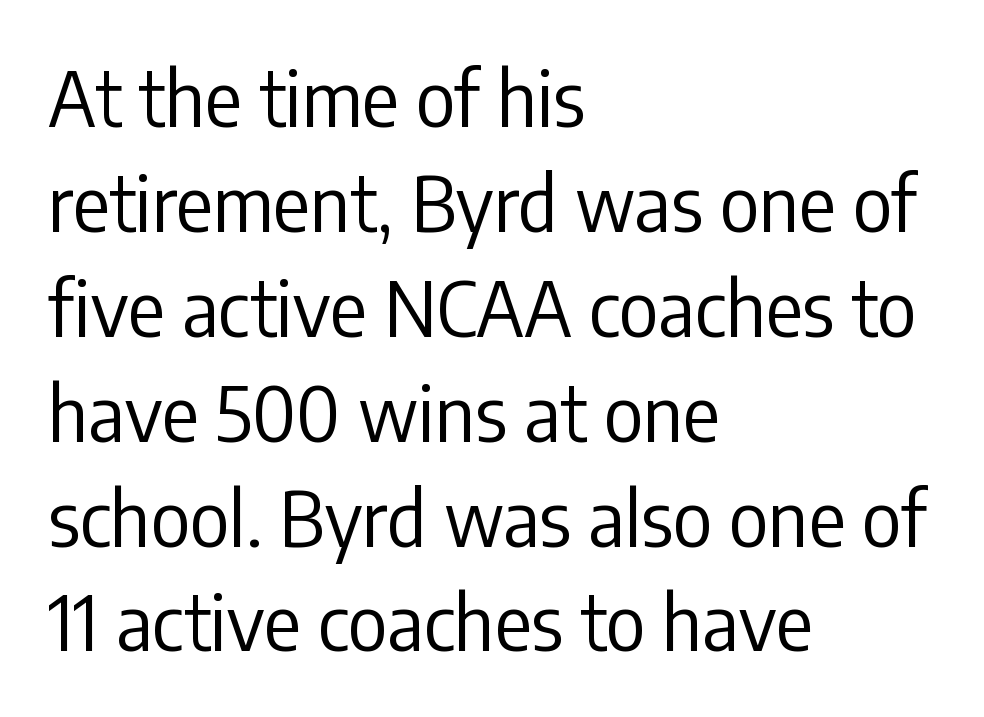
Q: Is the text bold? A: No.
Q: Is the text italic (slanted)? A: No, it is upright.
Q: Is the typeface a serif or a sans-serif typeface? A: Sans-serif.
Q: Is the text underlined? A: No.
Q: How is the paragraph aligned? A: Left-aligned.
Q: Is the spacing between letters normal or unusually wide? A: Normal.
Q: Is the spacing between lines tight, normal or loose? A: Normal.
Q: Width (condensed, normal, or wide)? A: Condensed.
Q: Stroke contrast? A: Low.
Q: x-height? A: Medium.
Q: Monospaced? A: No.
